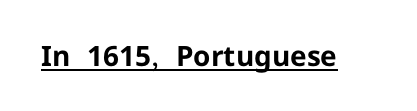
{"serif": "no", "italic": "no", "bold": "yes", "weight": "bold", "width": "normal", "stroke_contrast": "low", "x_height": "medium", "monospaced": "no", "underline": "yes", "letter_spacing": "normal", "letter_spacing_em": 0.0, "glyph_px": 28}
